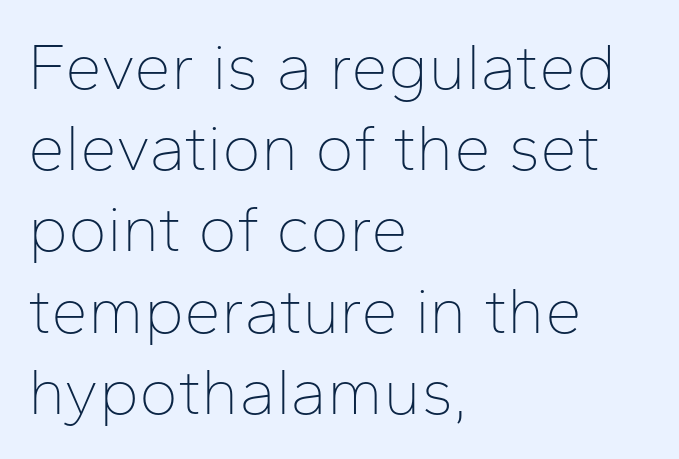
The typesetting does not lean heavy: it is not bold. Lines of text with bare space underneath. Honestly, the letter spacing is just normal — you wouldn't notice it. Do the characters align in a grid? No, the font is proportional. Notice how the stems are strictly vertical — no italics here.
